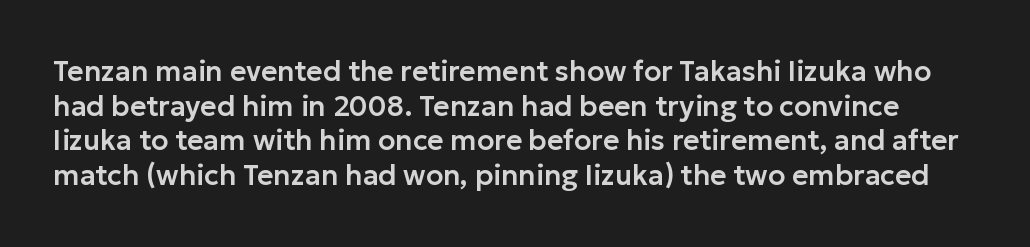
Q: Is the text italic (slanted)? A: No, it is upright.
Q: Is the typeface a serif or a sans-serif typeface? A: Sans-serif.
Q: Is the text underlined? A: No.
Q: Is the spacing between letters normal or unusually wide? A: Normal.
Q: Width (condensed, normal, or wide)? A: Normal.
Q: Stroke contrast? A: Low.
Q: x-height? A: Medium.
Q: Monospaced? A: No.
